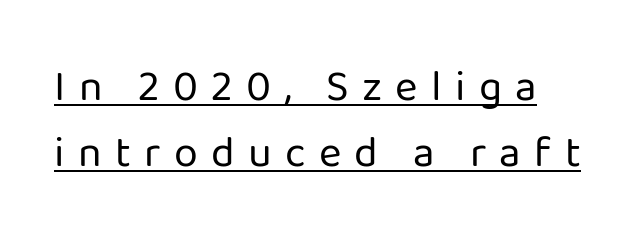
Summary of vertical rhythm: regular, with standard interline spacing. To sum up the face: it is a sans, with no serifs. This is the regular roman posture of the typeface. The weight tops out at a normal text grade. This sample uses expanded letter spacing, leaving extra air between glyphs. This sample has the flowing, uneven cadence of proportional lettering.
